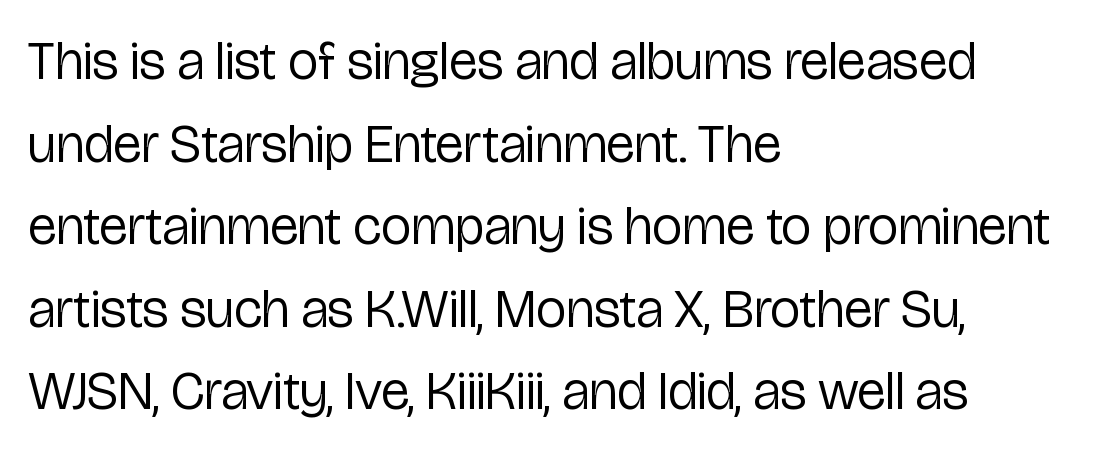
{"serif": "no", "italic": "no", "bold": "no", "weight": "regular", "width": "condensed", "stroke_contrast": "low", "x_height": "medium", "monospaced": "no", "underline": "no", "align": "left", "line_spacing": "normal", "line_spacing_ratio": 1.53, "letter_spacing": "normal", "letter_spacing_em": 0.0, "glyph_px": 54}
